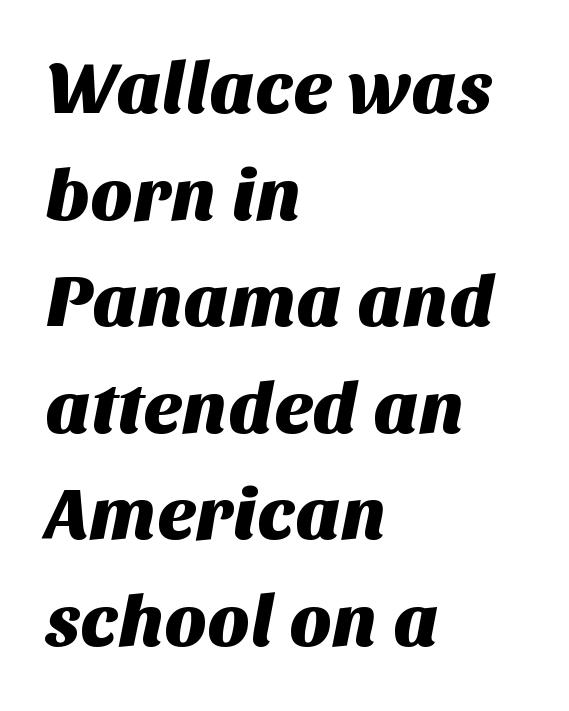
{"serif": "no", "width": "normal", "stroke_contrast": "medium", "x_height": "large", "monospaced": "no", "underline": "no", "align": "left", "line_spacing": "normal", "line_spacing_ratio": 1.46, "letter_spacing": "normal", "letter_spacing_em": 0.0, "glyph_px": 73}
